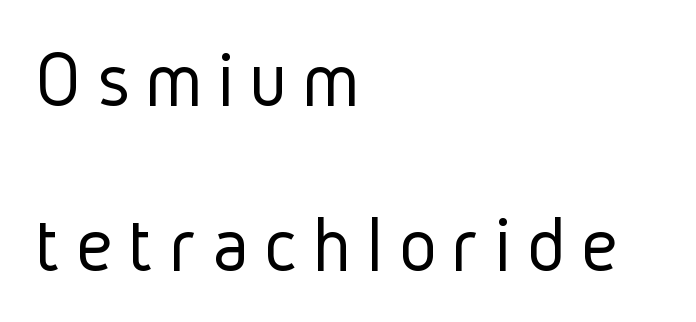
The image shows 80 px light, condensed sans-serif type, upright; set left-aligned, loose line spacing (2.06x), unusually wide letter spacing (+0.2 em), not underlined; low stroke contrast and a medium x-height.
